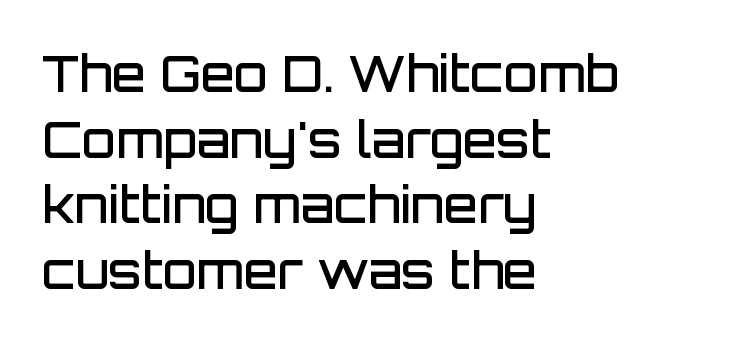
Letters rest on an invisible, unmarked baseline. Looks like regular typesetting: each glyph gets only the width it needs. This sample uses plain, unmodified letter spacing. Semibold letterforms, between regular and bold. You can tell from the bare stems that sans-serif type was used. Regular leading.
